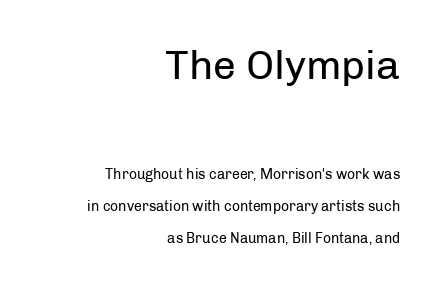
Q: Is the text bold? A: No.
Q: Is the text italic (slanted)? A: No, it is upright.
Q: Is the typeface a serif or a sans-serif typeface? A: Sans-serif.
Q: Is the text underlined? A: No.
Q: How is the paragraph aligned? A: Right-aligned.
Q: Is the spacing between letters normal or unusually wide? A: Normal.
Q: Is the spacing between lines tight, normal or loose? A: Loose.
Q: Which block of text is set in a larger size, the first (top) or the second (bottom)? A: The first (top) one.
Q: Width (condensed, normal, or wide)? A: Normal.
Q: Stroke contrast? A: Low.
Q: x-height? A: Medium.
Q: Monospaced? A: No.
